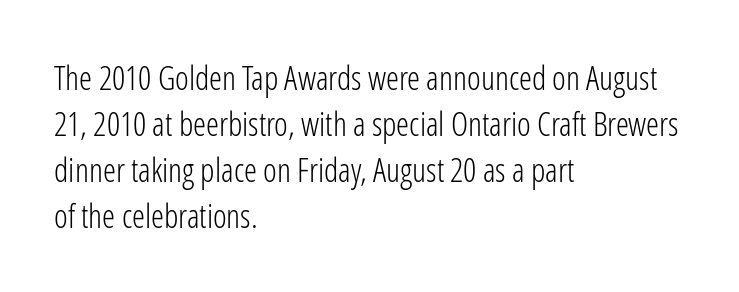
{"serif": "no", "italic": "no", "bold": "no", "weight": "light", "width": "condensed", "stroke_contrast": "low", "x_height": "medium", "monospaced": "no", "underline": "no", "align": "left", "line_spacing": "normal", "line_spacing_ratio": 1.39, "letter_spacing": "normal", "letter_spacing_em": 0.0, "glyph_px": 33}
